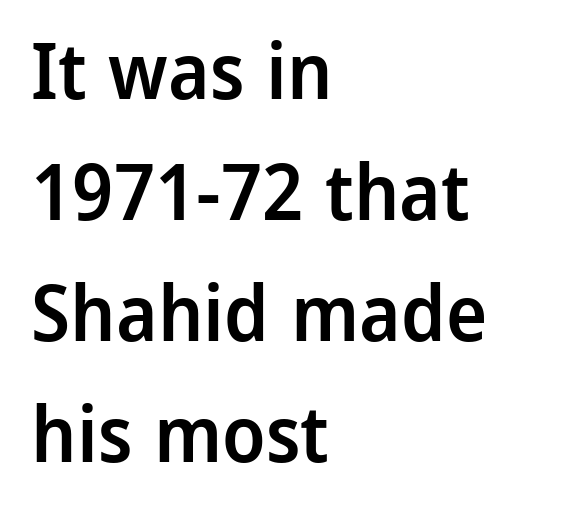
{"serif": "no", "italic": "no", "bold": "semi", "weight": "semibold", "width": "normal", "stroke_contrast": "low", "x_height": "medium", "monospaced": "no", "underline": "no", "align": "left", "line_spacing": "normal", "line_spacing_ratio": 1.55, "letter_spacing": "normal", "letter_spacing_em": 0.0, "glyph_px": 78}
